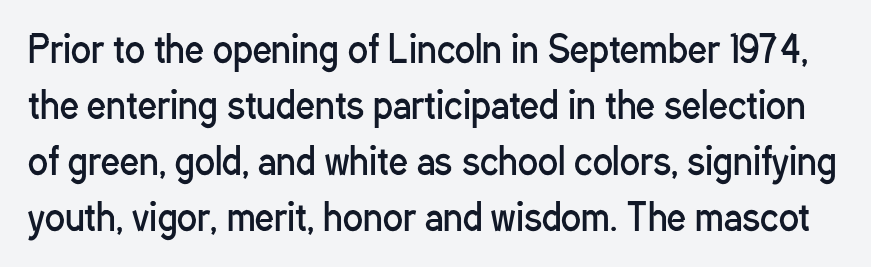
Observe the absence of serifs on each vertical stroke in this sample. There is no visible air inserted between adjacent glyphs. Any mark beneath the type? The region is blank. The space between consecutive lines is moderate. This sample has the flowing, uneven cadence of proportional lettering.
